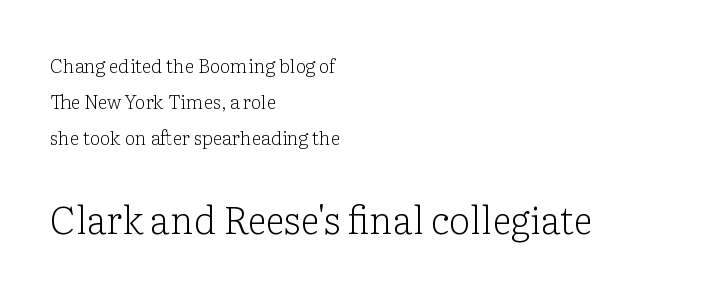
Glyph-to-glyph distance matches everyday printed text. The glyphs in this specimen are seriffed. The letters look calm and open, with moderate or lighter stems. A typesetter would call this proportional, since set widths differ per character.
